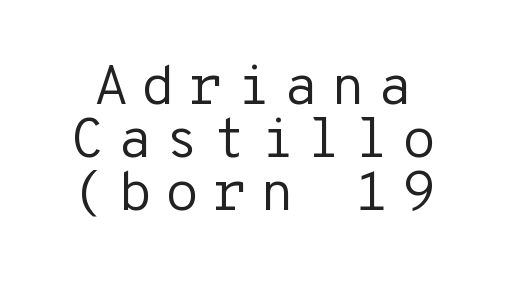
{"serif": "no", "italic": "no", "bold": "no", "weight": "regular", "width": "normal", "stroke_contrast": "low", "x_height": "medium", "monospaced": "yes", "underline": "no", "line_spacing": "tight", "line_spacing_ratio": 0.95, "letter_spacing": "wide", "letter_spacing_em": 0.23, "glyph_px": 56}
